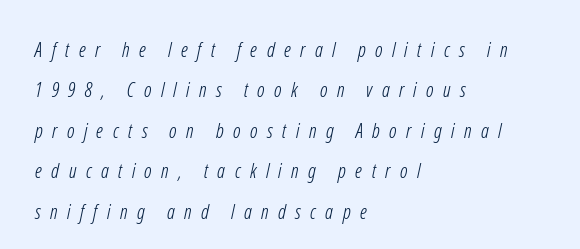
{"bold": "no", "underline": "no", "align": "left", "line_spacing": "loose", "line_spacing_ratio": 2.02, "letter_spacing": "wide", "letter_spacing_em": 0.47, "glyph_px": 20}
